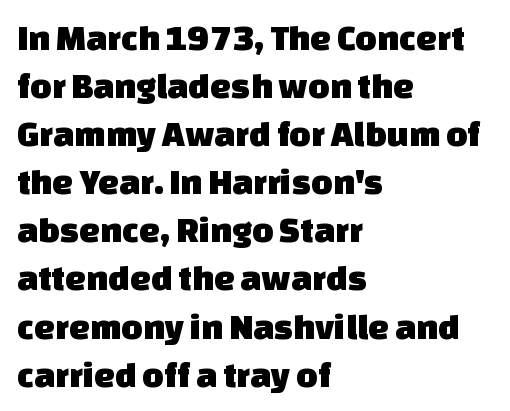
The image shows 37 px sans-serif type; set left-aligned, normal line spacing (1.3x), normal letter spacing, not underlined; low stroke contrast and a large x-height.
